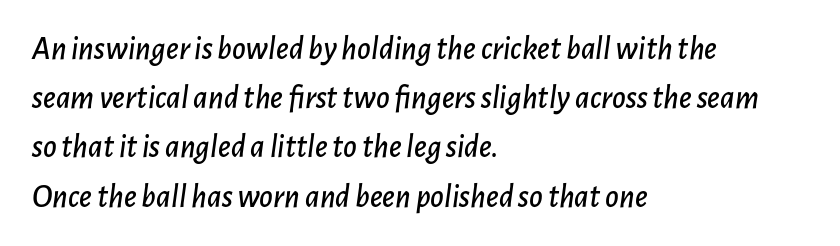
{"italic": "yes", "lean": "right", "slant_degrees": 7, "width": "normal", "stroke_contrast": "low", "x_height": "medium", "monospaced": "no", "underline": "no", "align": "left", "line_spacing": "normal", "line_spacing_ratio": 1.49, "letter_spacing": "normal", "letter_spacing_em": 0.0, "glyph_px": 33}
